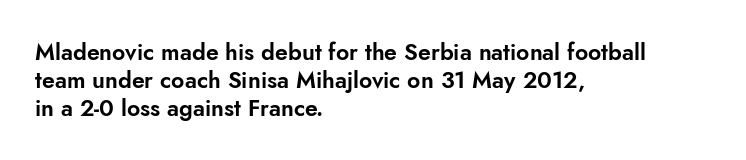
Q: Is the text italic (slanted)? A: No, it is upright.
Q: Is the text underlined? A: No.
Q: How is the paragraph aligned? A: Left-aligned.
Q: Is the spacing between letters normal or unusually wide? A: Normal.
